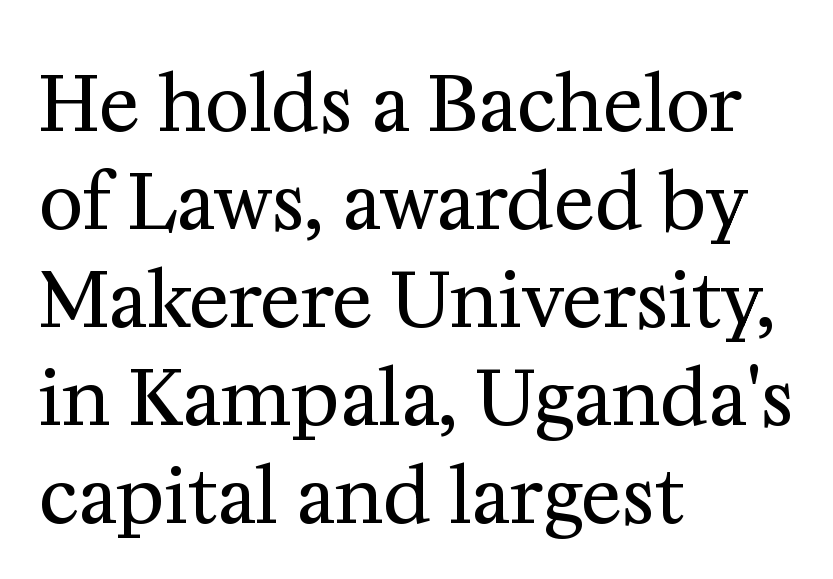
Does the lettering tilt? It doesn't — this is upright. Horizontally, the lines are justified to the leading edge only. Counters stay open thanks to moderate or lighter strokes. Character widths vary here, with narrow letters taking less room than wide ones. The block of text has a typical density, with ordinary space between rows.
